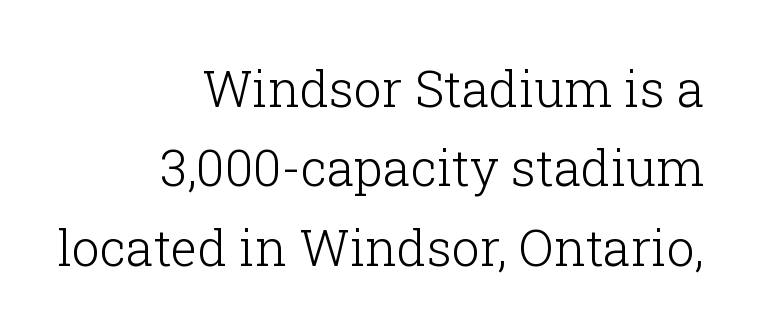
The image shows 50 px light serif type, upright; set right-aligned, normal line spacing (1.59x), normal letter spacing, not underlined; low stroke contrast and a medium x-height.
